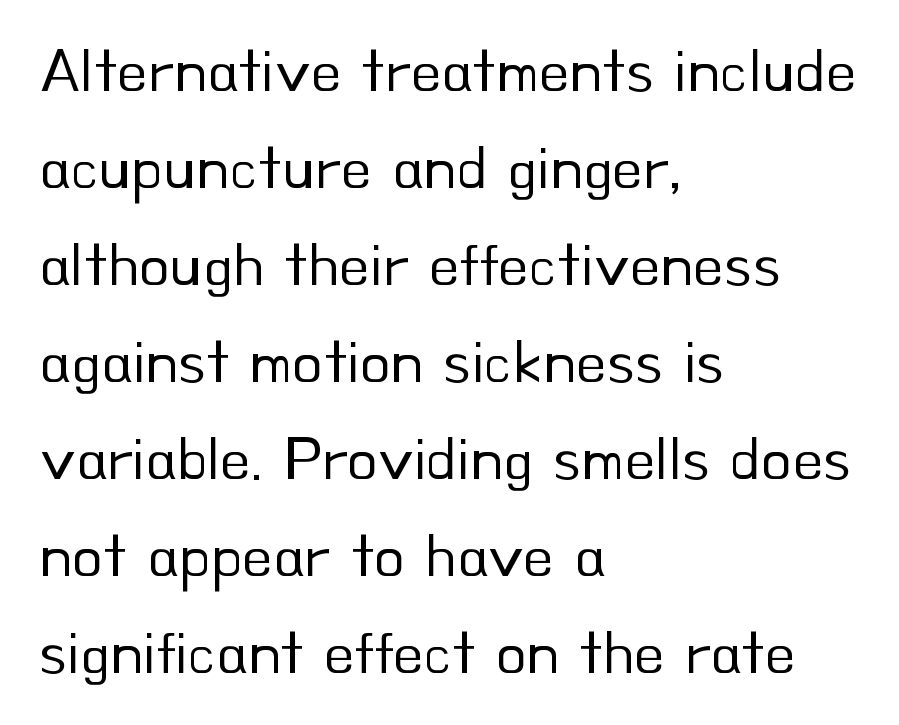
The image shows 63 px regular-weight sans-serif type, upright; set left-aligned, normal line spacing (1.54x), normal letter spacing, not underlined; low stroke contrast and a small x-height.
